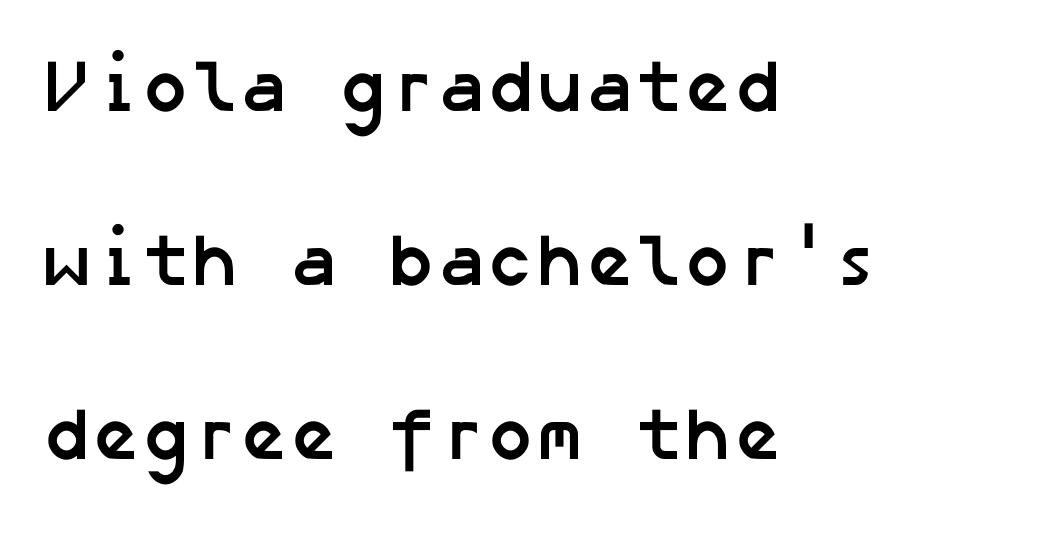
{"serif": "no", "bold": "yes", "weight": "semibold", "width": "normal", "stroke_contrast": "low", "x_height": "medium", "underline": "no", "align": "left", "line_spacing": "loose", "line_spacing_ratio": 2.35, "letter_spacing": "normal", "letter_spacing_em": 0.0, "glyph_px": 74}
